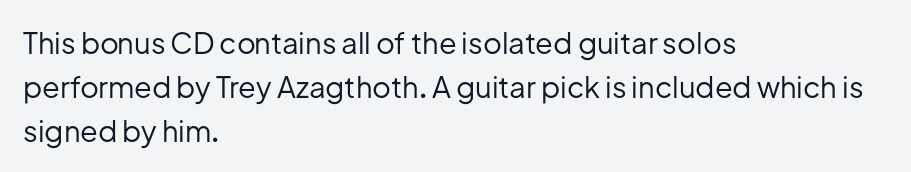
Q: Is the text bold? A: No.
Q: Is the text italic (slanted)? A: No, it is upright.
Q: Is the typeface a serif or a sans-serif typeface? A: Sans-serif.
Q: Is the text underlined? A: No.
Q: How is the paragraph aligned? A: Left-aligned.
Q: Is the spacing between letters normal or unusually wide? A: Normal.
Q: Is the spacing between lines tight, normal or loose? A: Normal.
Q: Width (condensed, normal, or wide)? A: Normal.
Q: Stroke contrast? A: Low.
Q: x-height? A: Medium.
Q: Monospaced? A: No.
